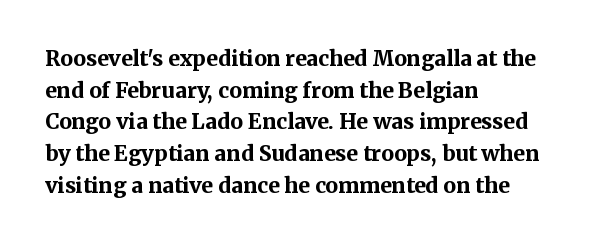
{"italic": "no", "bold": "yes", "underline": "no", "align": "left", "line_spacing": "normal", "line_spacing_ratio": 1.51, "letter_spacing": "normal", "letter_spacing_em": 0.0, "glyph_px": 21}
